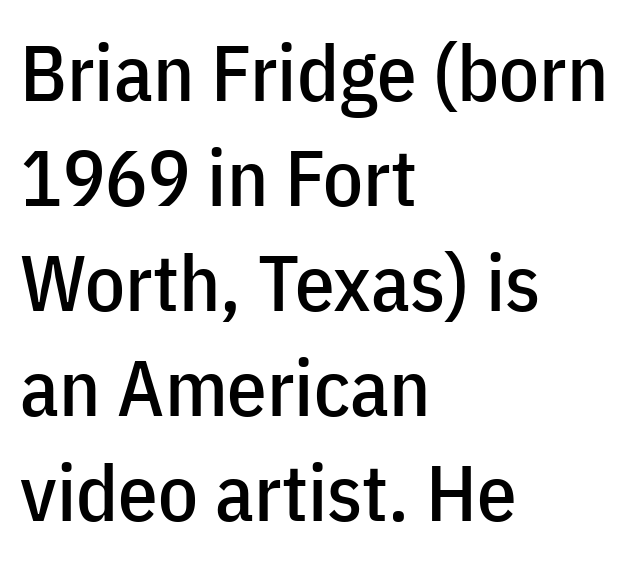
Q: Is the text italic (slanted)? A: No, it is upright.
Q: Is the typeface a serif or a sans-serif typeface? A: Sans-serif.
Q: Is the text underlined? A: No.
Q: How is the paragraph aligned? A: Left-aligned.
Q: Is the spacing between letters normal or unusually wide? A: Normal.
Q: Is the spacing between lines tight, normal or loose? A: Normal.
Q: Width (condensed, normal, or wide)? A: Condensed.
Q: Stroke contrast? A: Low.
Q: x-height? A: Medium.
Q: Monospaced? A: No.
